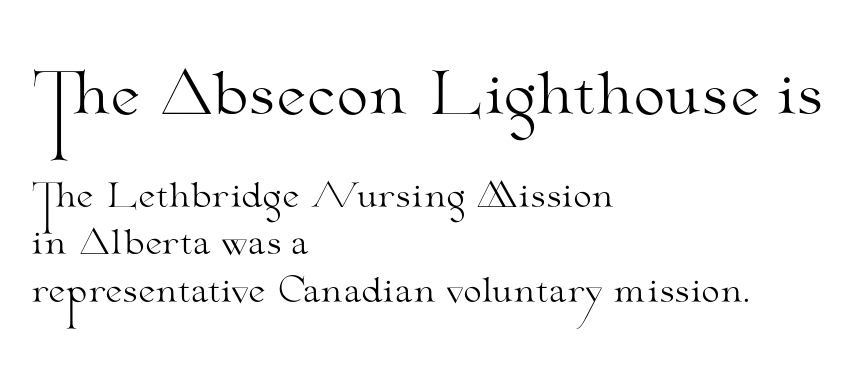
{"serif": "yes", "italic": "no", "bold": "no", "weight": "light", "width": "wide", "stroke_contrast": "medium", "x_height": "small", "monospaced": "no", "underline": "no", "align": "left", "line_spacing": "normal", "line_spacing_ratio": 1.44, "letter_spacing": "normal", "letter_spacing_em": 0.0, "larger_block": "first", "size_ratio": 1.73, "glyph_px": 57}
